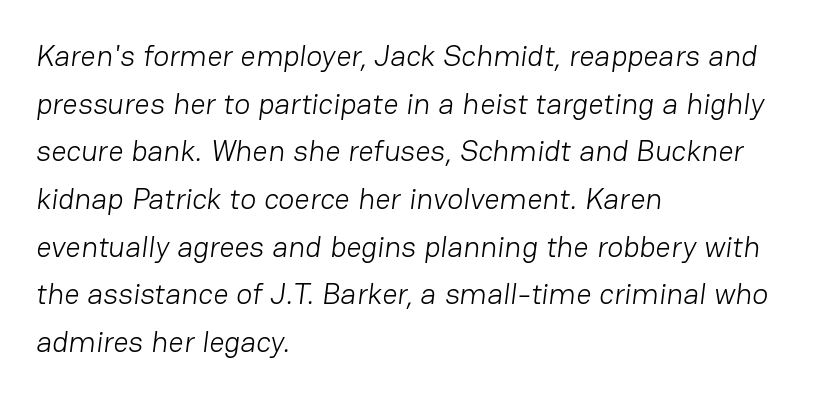
This sample uses a sans-serif face. Spacing verdict: proportional, widths tailored to each character. One glance says typical: line gaps are just what's usual. The face used here is rendered with its standard letterfit. On a weight scale, this lands at 450 or below.
